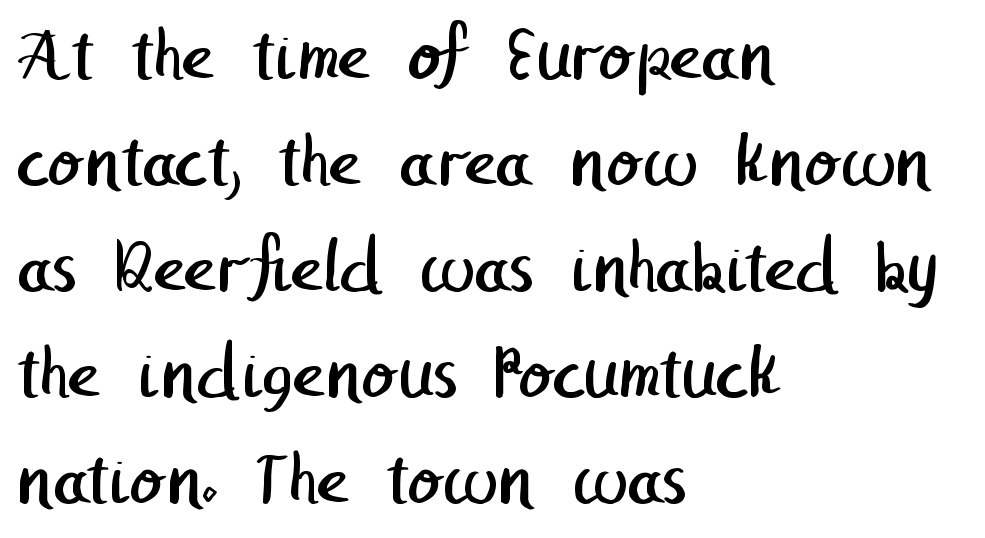
Q: Is the text bold? A: No.
Q: Is the typeface a serif or a sans-serif typeface? A: Sans-serif.
Q: Is the text underlined? A: No.
Q: How is the paragraph aligned? A: Left-aligned.
Q: Is the spacing between letters normal or unusually wide? A: Normal.
Q: Is the spacing between lines tight, normal or loose? A: Normal.
Q: Width (condensed, normal, or wide)? A: Normal.
Q: Stroke contrast? A: Low.
Q: x-height? A: Medium.
